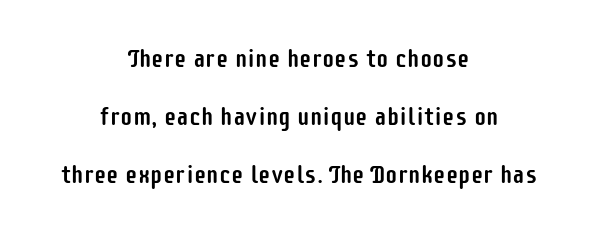
Q: Is the text italic (slanted)? A: No, it is upright.
Q: Is the text underlined? A: No.
Q: How is the paragraph aligned? A: Centered.
Q: Is the spacing between letters normal or unusually wide? A: Normal.
Q: Is the spacing between lines tight, normal or loose? A: Loose.
